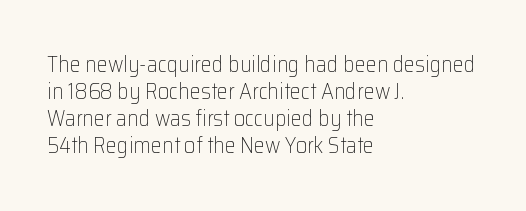
Q: Is the text bold? A: No.
Q: Is the text italic (slanted)? A: No, it is upright.
Q: Is the text underlined? A: No.
Q: How is the paragraph aligned? A: Left-aligned.
Q: Is the spacing between letters normal or unusually wide? A: Normal.
